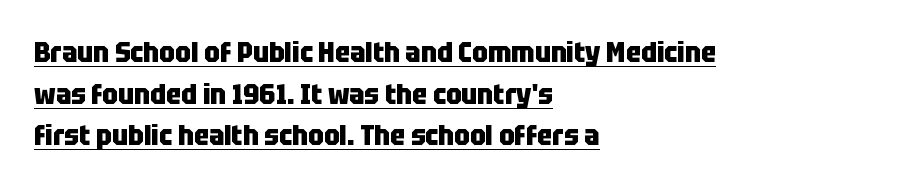
{"serif": "no", "italic": "no", "bold": "yes", "weight": "heavy", "width": "condensed", "stroke_contrast": "low", "x_height": "large", "monospaced": "no", "underline": "yes", "align": "left", "line_spacing": "normal", "line_spacing_ratio": 1.49, "letter_spacing": "normal", "letter_spacing_em": 0.0, "glyph_px": 28}
